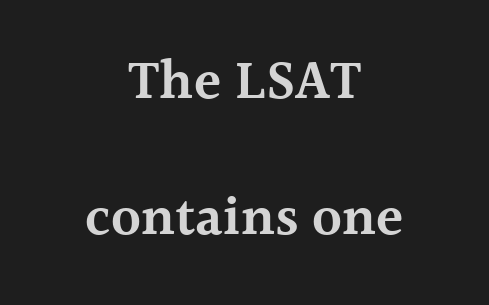
Q: Is the text bold? A: Semi-bold.
Q: Is the text italic (slanted)? A: No, it is upright.
Q: Is the typeface a serif or a sans-serif typeface? A: Serif.
Q: Is the text underlined? A: No.
Q: How is the paragraph aligned? A: Centered.
Q: Is the spacing between letters normal or unusually wide? A: Normal.
Q: Is the spacing between lines tight, normal or loose? A: Loose.
Q: Width (condensed, normal, or wide)? A: Normal.
Q: x-height? A: Medium.
Q: Monospaced? A: No.
